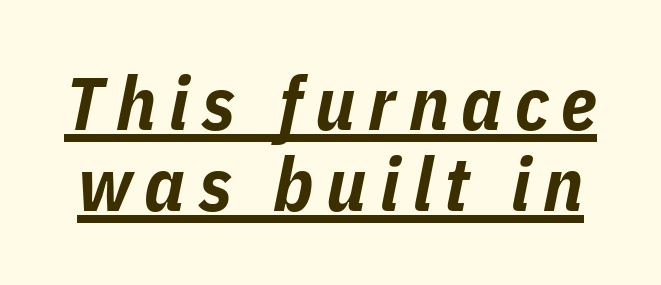
Q: Is the text bold? A: Yes.
Q: Is the text italic (slanted)? A: Yes, it leans right by about 11 degrees.
Q: Is the text underlined? A: Yes.
Q: Is the spacing between lines tight, normal or loose? A: Tight.
Q: Width (condensed, normal, or wide)? A: Condensed.
Q: Stroke contrast? A: Low.
Q: x-height? A: Medium.
Q: Monospaced? A: No.
